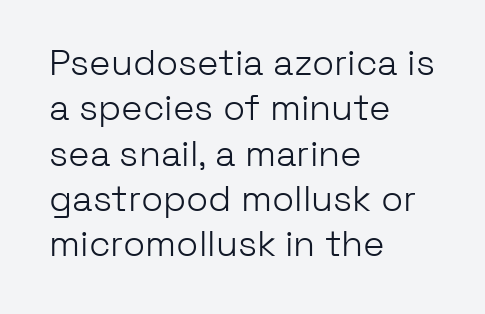
{"serif": "no", "italic": "no", "bold": "no", "weight": "light", "width": "normal", "stroke_contrast": "low", "x_height": "medium", "monospaced": "no", "underline": "no", "align": "left", "line_spacing": "normal", "line_spacing_ratio": 1.26, "letter_spacing": "normal", "letter_spacing_em": 0.0, "glyph_px": 36}
